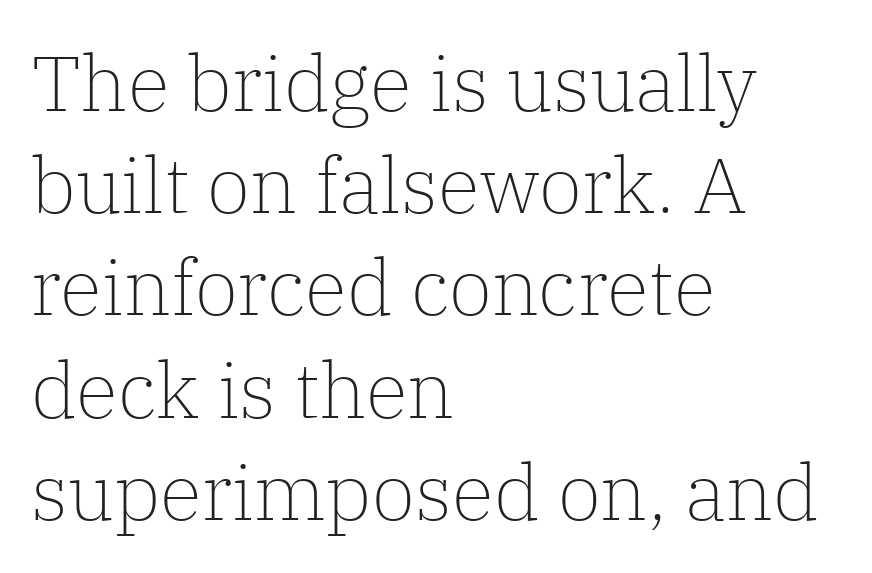
Q: Is the text bold? A: No.
Q: Is the text italic (slanted)? A: No, it is upright.
Q: Is the typeface a serif or a sans-serif typeface? A: Serif.
Q: Is the text underlined? A: No.
Q: How is the paragraph aligned? A: Left-aligned.
Q: Is the spacing between letters normal or unusually wide? A: Normal.
Q: Is the spacing between lines tight, normal or loose? A: Normal.
Q: Width (condensed, normal, or wide)? A: Normal.
Q: Stroke contrast? A: Low.
Q: x-height? A: Medium.
Q: Monospaced? A: No.
